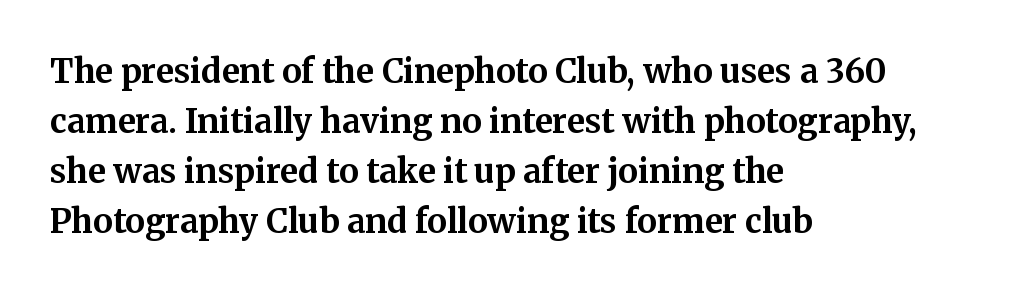
The image shows 33 px bold serif type, upright; set left-aligned, normal line spacing (1.52x), normal letter spacing, not underlined; medium stroke contrast and a medium x-height.
